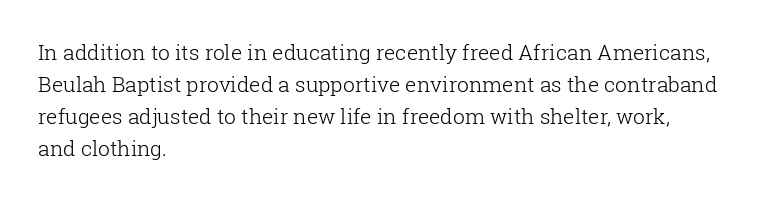
Vertical strokes here are truly vertical. The paragraph has a hard left edge and a soft right edge. The rendering uses a moderate line-height, typical for paragraphs. The cut favours lightness, reaching ordinary text weight at its darkest.
